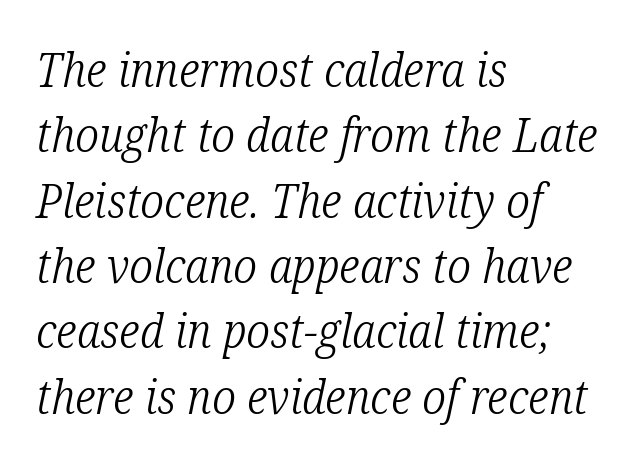
{"serif": "yes", "italic": "yes", "lean": "right", "slant_degrees": 12, "bold": "no", "weight": "light", "width": "condensed", "stroke_contrast": "low", "x_height": "medium", "monospaced": "no", "underline": "no", "align": "left", "line_spacing": "normal", "line_spacing_ratio": 1.39, "letter_spacing": "normal", "letter_spacing_em": 0.0, "glyph_px": 47}
